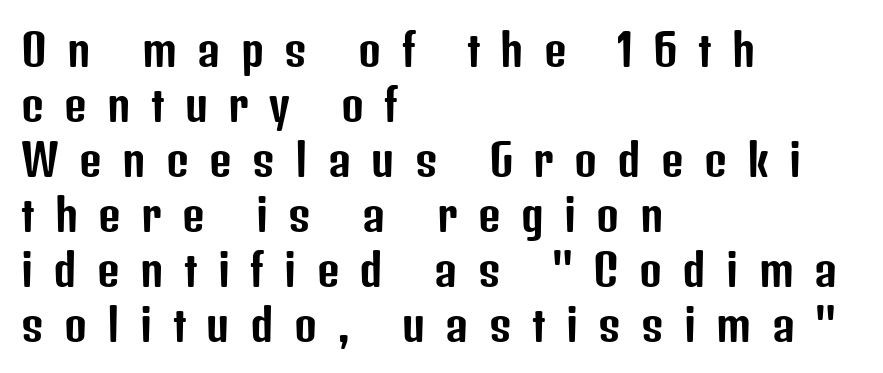
Q: Is the text italic (slanted)? A: No, it is upright.
Q: Is the typeface a serif or a sans-serif typeface? A: Sans-serif.
Q: Is the text underlined? A: No.
Q: How is the paragraph aligned? A: Left-aligned.
Q: Is the spacing between letters normal or unusually wide? A: Unusually wide.
Q: Is the spacing between lines tight, normal or loose? A: Normal.
Q: Width (condensed, normal, or wide)? A: Condensed.
Q: Stroke contrast? A: Low.
Q: x-height? A: Medium.
Q: Monospaced? A: No.
